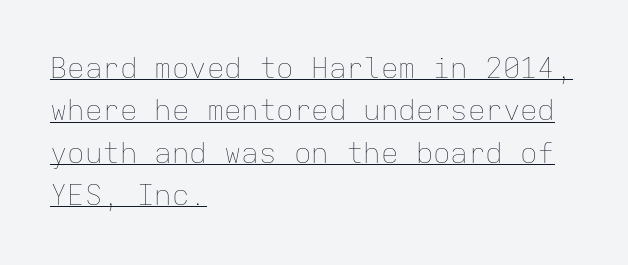
The image shows 29 px thin type, upright, monospaced; set left-aligned, normal line spacing (1.46x), normal letter spacing, underlined; low stroke contrast and a medium x-height.
